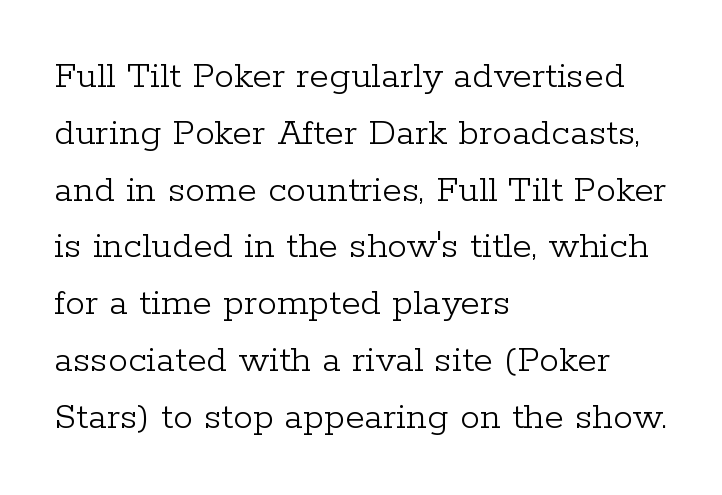
The image shows 40 px light serif type, upright; set left-aligned, normal line spacing (1.42x), normal letter spacing, not underlined; low stroke contrast and a medium x-height.
